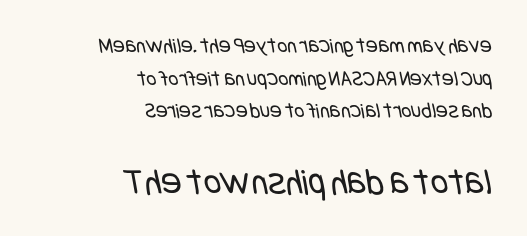
{"serif": "no", "bold": "no", "weight": "regular", "width": "condensed", "stroke_contrast": "low", "x_height": "large", "underline": "no", "align": "right", "line_spacing": "normal", "line_spacing_ratio": 1.48, "letter_spacing": "normal", "letter_spacing_em": 0.0, "larger_block": "second", "size_ratio": 1.73, "glyph_px": 38}
